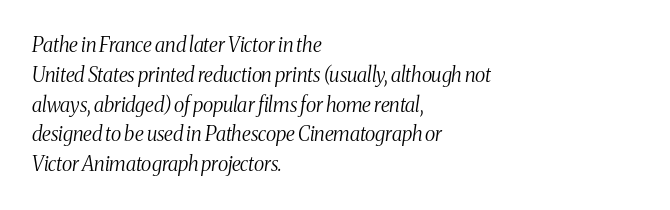
Q: Is the text bold? A: No.
Q: Is the text italic (slanted)? A: Yes, it leans right by about 8 degrees.
Q: Is the text underlined? A: No.
Q: How is the paragraph aligned? A: Left-aligned.
Q: Is the spacing between letters normal or unusually wide? A: Normal.
Q: Is the spacing between lines tight, normal or loose? A: Normal.
